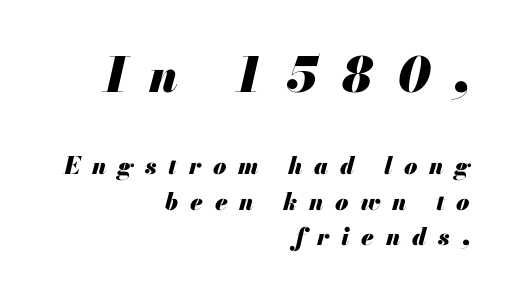
Descenders hang freely into open space. The rag falls on the left side of this text block. The letters in the upper block stand taller than those in the block below. It's the slanting kind of type. Compared with typical paragraphs, the rows here are spaced about the same. Heft: maximum for text — a bold.
